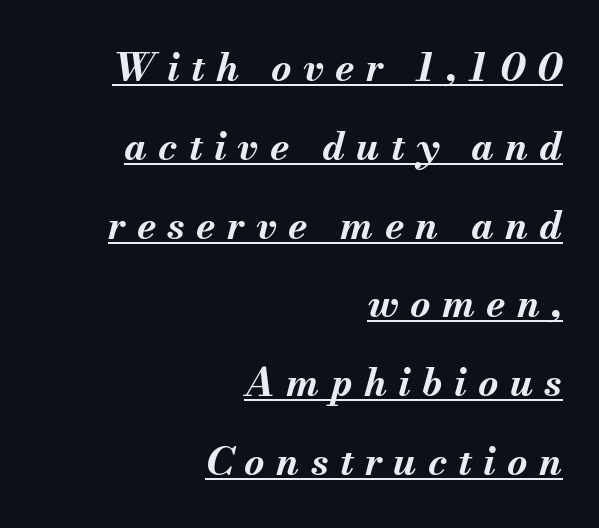
Q: Is the text bold? A: Yes.
Q: Is the text italic (slanted)? A: Yes, it leans right by about 13 degrees.
Q: Is the text underlined? A: Yes.
Q: How is the paragraph aligned? A: Right-aligned.
Q: Is the spacing between letters normal or unusually wide? A: Unusually wide.
Q: Is the spacing between lines tight, normal or loose? A: Loose.
Q: Width (condensed, normal, or wide)? A: Normal.
Q: Stroke contrast? A: Medium.
Q: x-height? A: Small.
Q: Monospaced? A: No.
